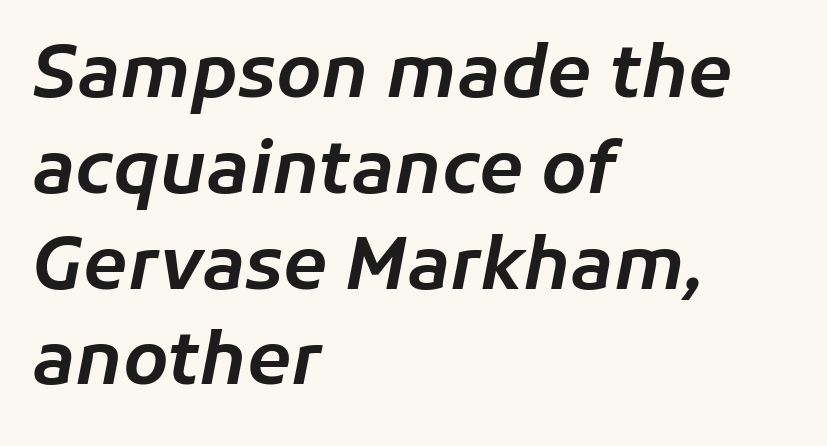
The image shows 72 px text type, italic (leaning right); set left-aligned, normal line spacing (1.33x), normal letter spacing, not underlined; low stroke contrast and a medium x-height.
